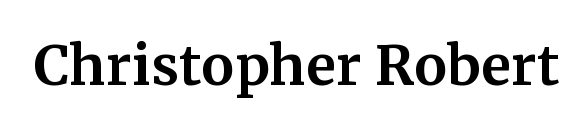
The image shows 74 px serif type, upright; set normal letter spacing, not underlined; medium stroke contrast and a medium x-height.
